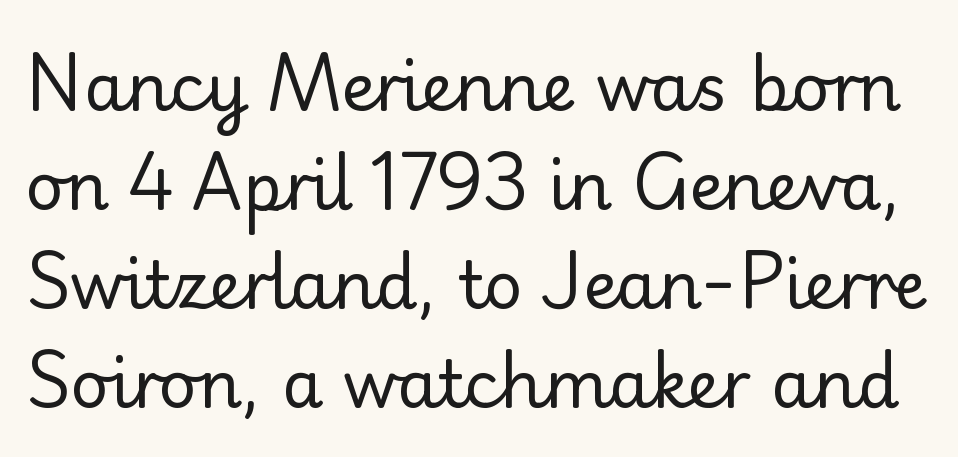
Q: Is the text bold? A: No.
Q: Is the text italic (slanted)? A: No, it is upright.
Q: Is the typeface a serif or a sans-serif typeface? A: Sans-serif.
Q: Is the text underlined? A: No.
Q: Is the spacing between letters normal or unusually wide? A: Normal.
Q: Is the spacing between lines tight, normal or loose? A: Normal.
Q: Width (condensed, normal, or wide)? A: Normal.
Q: Stroke contrast? A: Low.
Q: x-height? A: Small.
Q: Monospaced? A: No.
